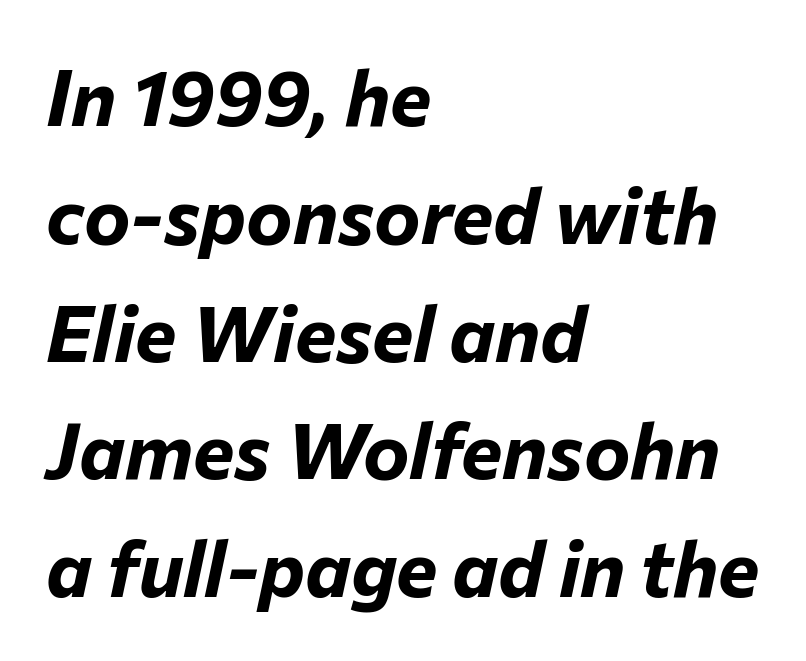
The image shows 78 px bold type, italic (leaning right); set left-aligned, normal line spacing (1.51x), normal letter spacing, not underlined; low stroke contrast and a medium x-height.
